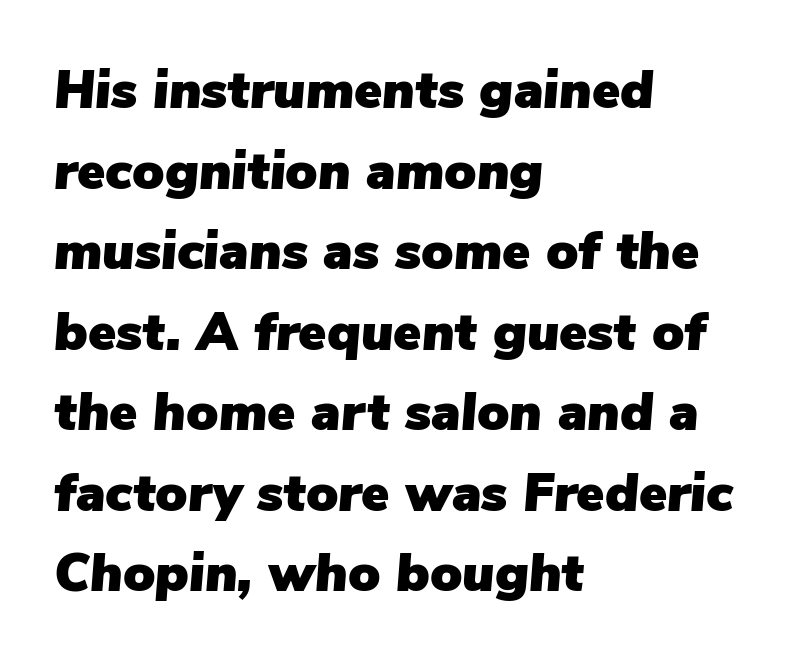
{"italic": "yes", "lean": "right", "slant_degrees": 5, "width": "normal", "stroke_contrast": "low", "x_height": "medium", "monospaced": "no", "underline": "no", "align": "left", "line_spacing": "normal", "line_spacing_ratio": 1.52, "letter_spacing": "normal", "letter_spacing_em": 0.0, "glyph_px": 53}
